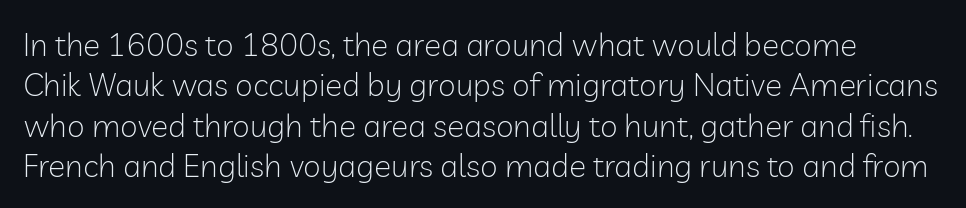
Q: Is the text bold? A: No.
Q: Is the text italic (slanted)? A: No, it is upright.
Q: Is the typeface a serif or a sans-serif typeface? A: Sans-serif.
Q: Is the text underlined? A: No.
Q: Is the spacing between letters normal or unusually wide? A: Normal.
Q: Is the spacing between lines tight, normal or loose? A: Normal.
Q: Width (condensed, normal, or wide)? A: Normal.
Q: Stroke contrast? A: Low.
Q: x-height? A: Medium.
Q: Monospaced? A: No.
